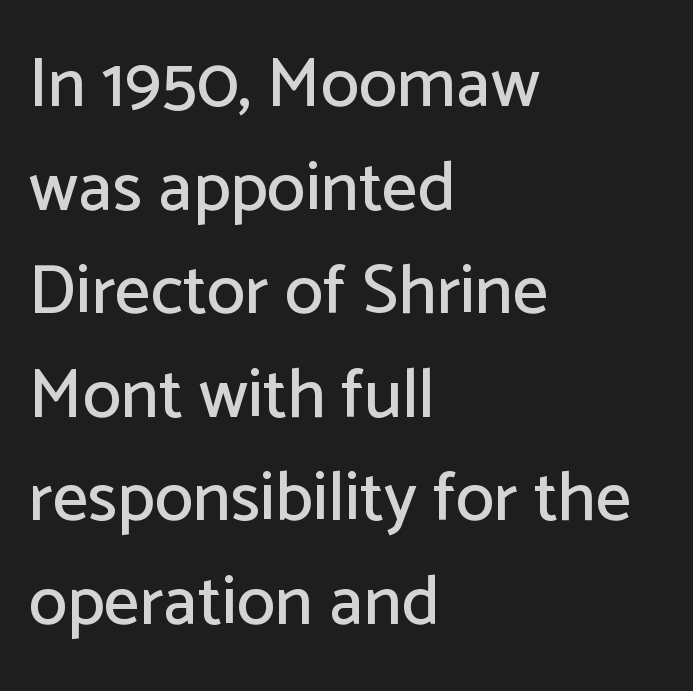
{"serif": "no", "italic": "no", "width": "normal", "stroke_contrast": "low", "x_height": "medium", "monospaced": "no", "underline": "no", "align": "left", "line_spacing": "normal", "line_spacing_ratio": 1.48, "letter_spacing": "normal", "letter_spacing_em": 0.0, "glyph_px": 70}
